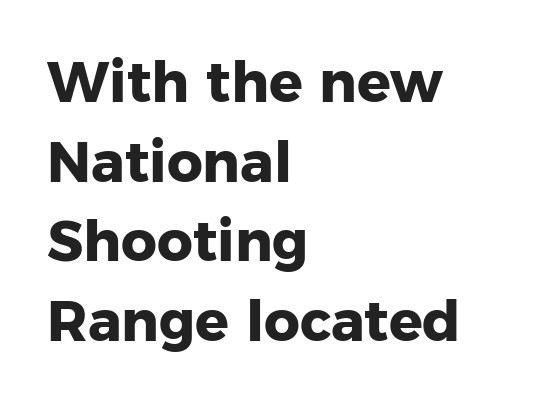
Grotesque or geometric, the face here clearly has no serifs. Each glyph is drawn with heavy, bold strokes. Glance below the letters and you will spot only blank space. Short note: letters normally spaced. These lines are rendered in a variable-pitch font.
